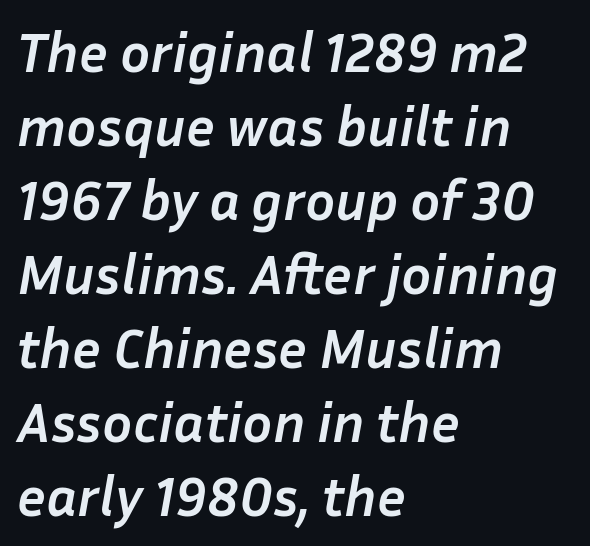
The image shows 56 px semibold type, italic (leaning right); set left-aligned, normal line spacing (1.32x), normal letter spacing, not underlined; low stroke contrast and a medium x-height.
